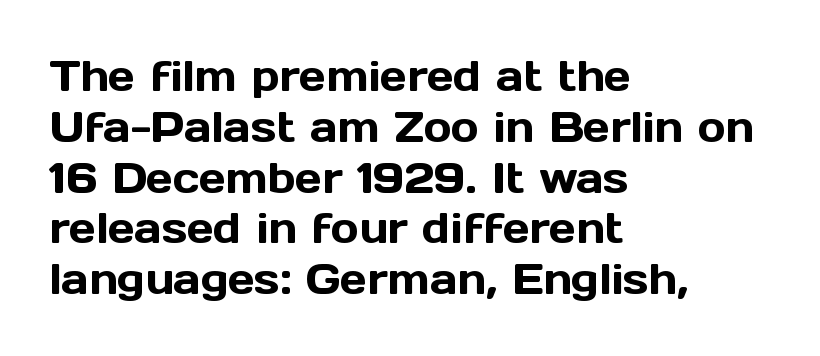
The image shows 42 px sans-serif type, upright; set left-aligned, line spacing 1.21x, normal letter spacing, not underlined; a medium x-height.
